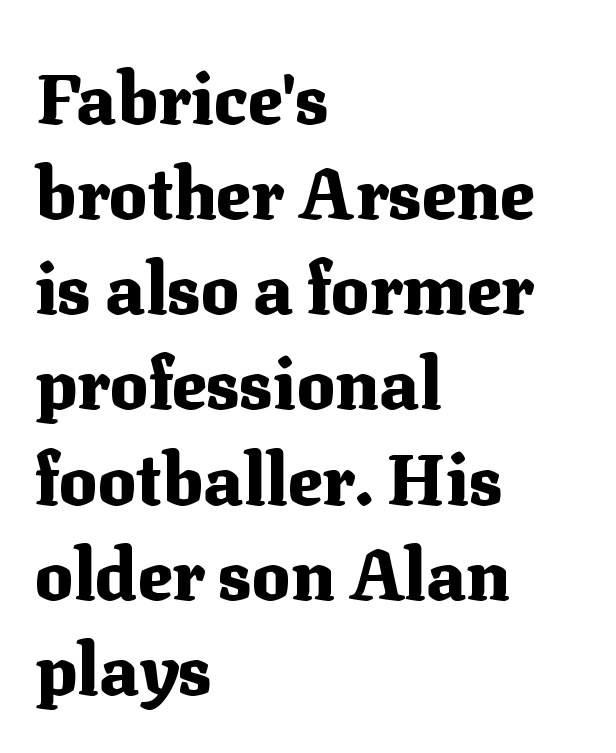
Q: Is the text bold? A: Yes.
Q: Is the text italic (slanted)? A: No, it is upright.
Q: Is the typeface a serif or a sans-serif typeface? A: Serif.
Q: Is the text underlined? A: No.
Q: How is the paragraph aligned? A: Left-aligned.
Q: Is the spacing between letters normal or unusually wide? A: Normal.
Q: Is the spacing between lines tight, normal or loose? A: Normal.
Q: Width (condensed, normal, or wide)? A: Normal.
Q: Stroke contrast? A: Medium.
Q: x-height? A: Medium.
Q: Monospaced? A: No.
